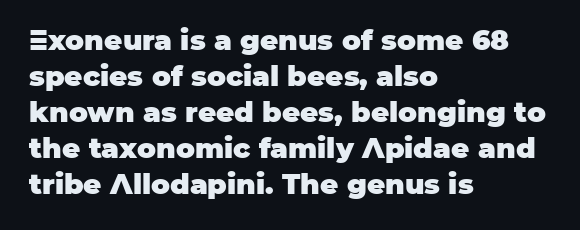
{"serif": "no", "italic": "no", "bold": "yes", "weight": "heavy", "width": "normal", "stroke_contrast": "low", "x_height": "large", "monospaced": "no", "underline": "no", "align": "left", "line_spacing": "normal", "line_spacing_ratio": 1.29, "letter_spacing": "normal", "letter_spacing_em": 0.0, "glyph_px": 28}
